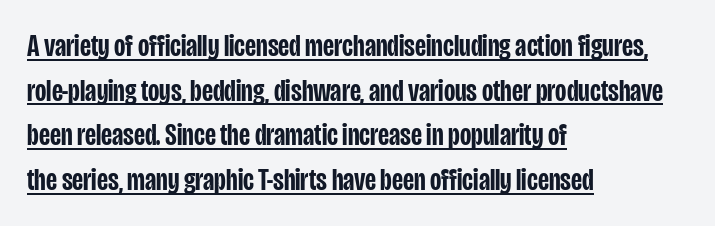
{"serif": "no", "italic": "no", "bold": "semi", "weight": "semibold", "width": "condensed", "stroke_contrast": "low", "x_height": "large", "monospaced": "no", "underline": "yes", "align": "left", "line_spacing": "normal", "line_spacing_ratio": 1.44, "letter_spacing": "normal", "letter_spacing_em": 0.0, "glyph_px": 31}
